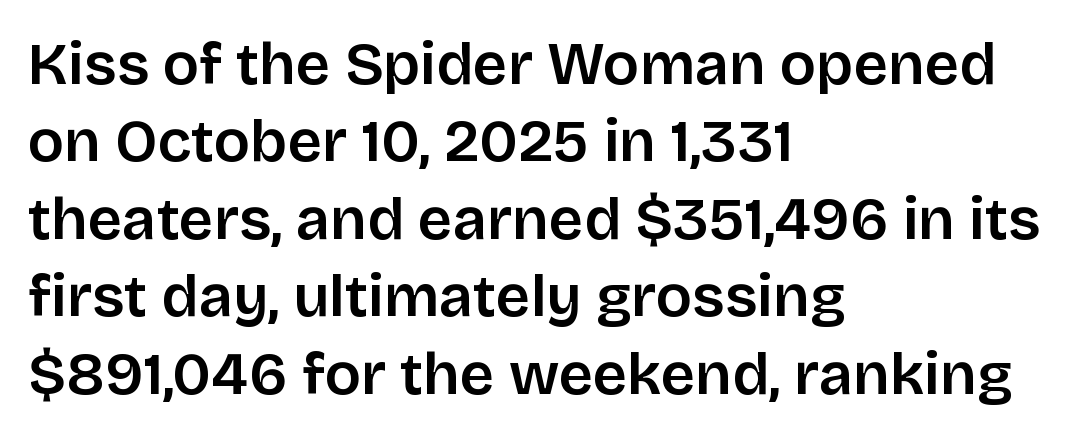
{"serif": "no", "italic": "no", "width": "normal", "stroke_contrast": "low", "x_height": "large", "monospaced": "no", "underline": "no", "align": "left", "line_spacing": "normal", "line_spacing_ratio": 1.29, "letter_spacing": "normal", "letter_spacing_em": 0.0, "glyph_px": 60}
